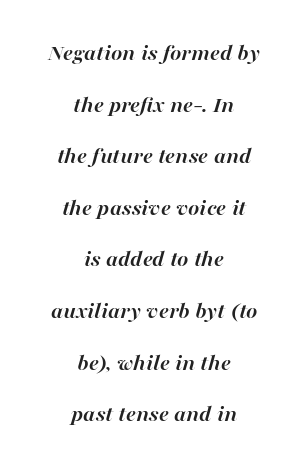
Regarding leading, the lines here are spaced well apart. Typesetter's note: full bold, strokes at maximum text heaviness. There's an unmistakable incline to the writing here. The tracking reads as untouched default to a designer's eye.
